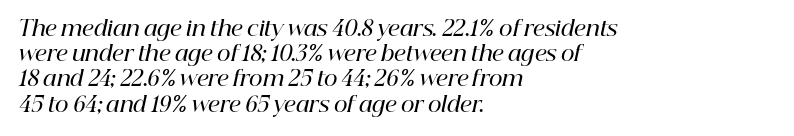
{"italic": "yes", "lean": "right", "slant_degrees": 12, "bold": "semi", "underline": "no", "align": "left", "line_spacing_ratio": 1.2, "letter_spacing": "normal", "letter_spacing_em": 0.0, "glyph_px": 21}
